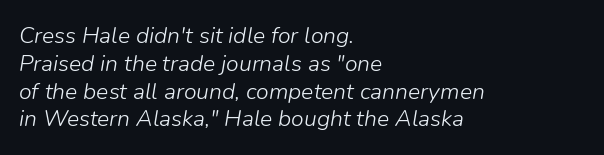
{"italic": "yes", "lean": "right", "slant_degrees": 9, "bold": "no", "underline": "no", "align": "left", "line_spacing_ratio": 1.21, "letter_spacing": "normal", "letter_spacing_em": 0.0, "glyph_px": 23}
